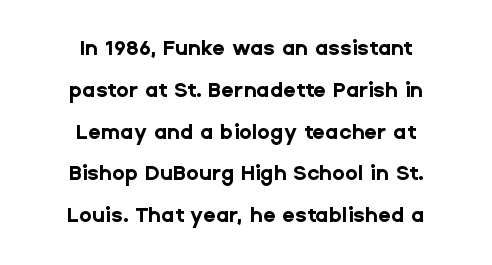
The image shows 21 px bold type, upright; set centered, loose line spacing (1.99x), normal letter spacing, not underlined.
